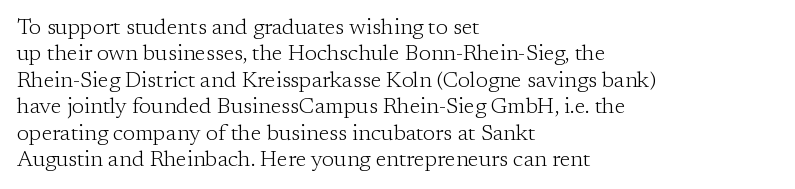
Q: Is the text bold? A: No.
Q: Is the text italic (slanted)? A: No, it is upright.
Q: Is the text underlined? A: No.
Q: How is the paragraph aligned? A: Left-aligned.
Q: Is the spacing between letters normal or unusually wide? A: Normal.
